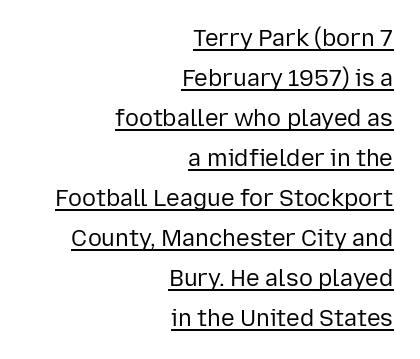
Q: Is the text bold? A: No.
Q: Is the text italic (slanted)? A: No, it is upright.
Q: Is the text underlined? A: Yes.
Q: How is the paragraph aligned? A: Right-aligned.
Q: Is the spacing between letters normal or unusually wide? A: Normal.
